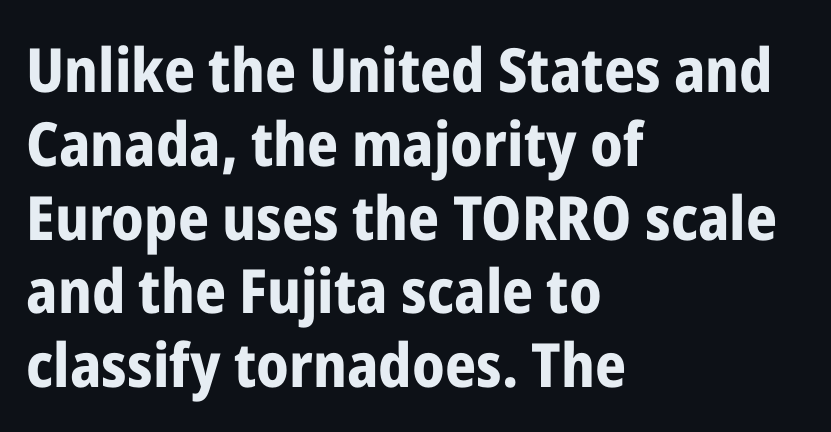
Q: Is the text bold? A: Yes.
Q: Is the text italic (slanted)? A: No, it is upright.
Q: Is the typeface a serif or a sans-serif typeface? A: Sans-serif.
Q: Is the text underlined? A: No.
Q: How is the paragraph aligned? A: Left-aligned.
Q: Is the spacing between letters normal or unusually wide? A: Normal.
Q: Width (condensed, normal, or wide)? A: Condensed.
Q: Stroke contrast? A: Low.
Q: x-height? A: Medium.
Q: Monospaced? A: No.
